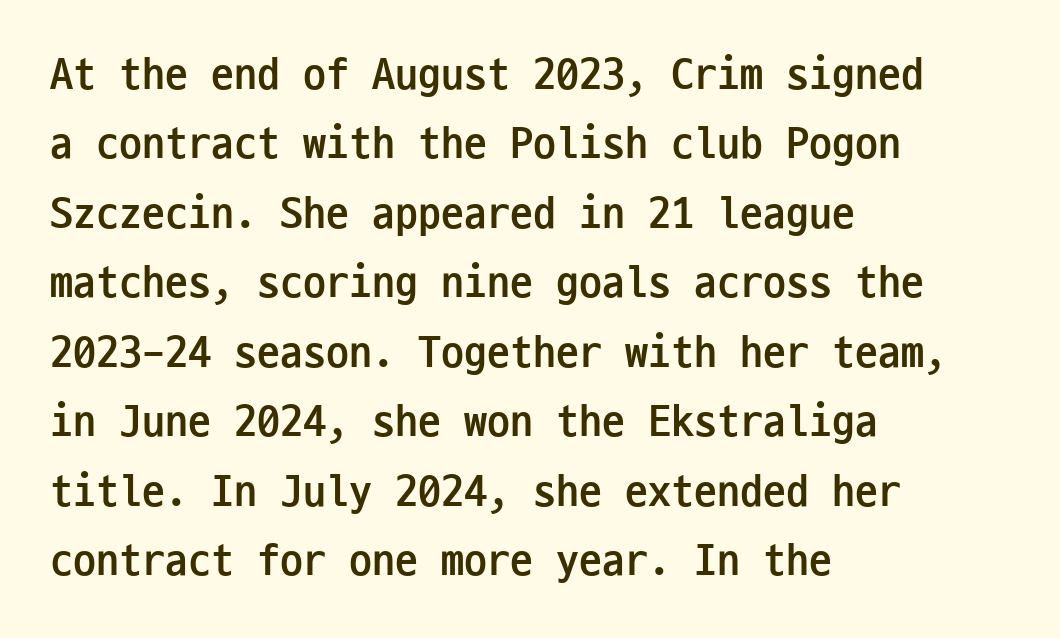
{"serif": "no", "italic": "no", "bold": "yes", "weight": "semibold", "width": "condensed", "stroke_contrast": "low", "x_height": "medium", "monospaced": "yes", "underline": "no", "align": "left", "line_spacing": "normal", "line_spacing_ratio": 1.51, "letter_spacing": "normal", "letter_spacing_em": 0.0, "glyph_px": 46}
